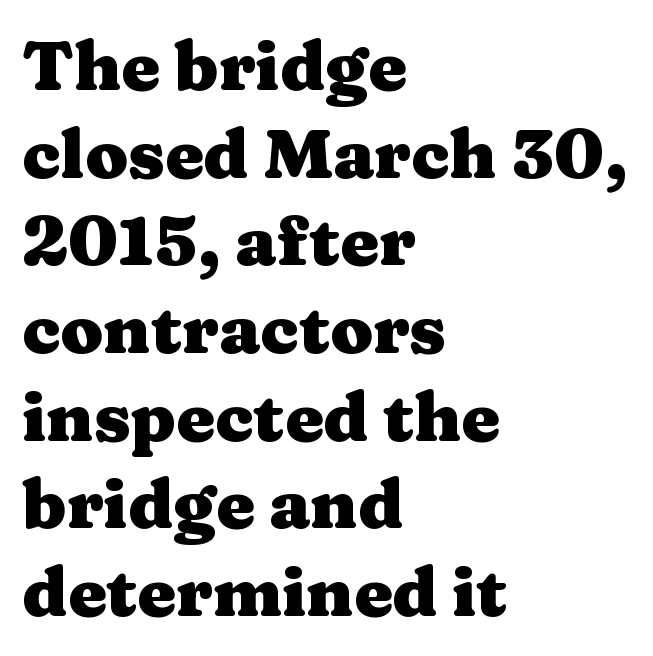
Line starts are locked; line ends wander. Regarding leading, the lines here are spaced in the standard way. Look at the bottom of the vertical strokes: they flare into serifs here. Vertical strokes here are truly vertical. Words appear dense and cohesive because spacing is normal.
